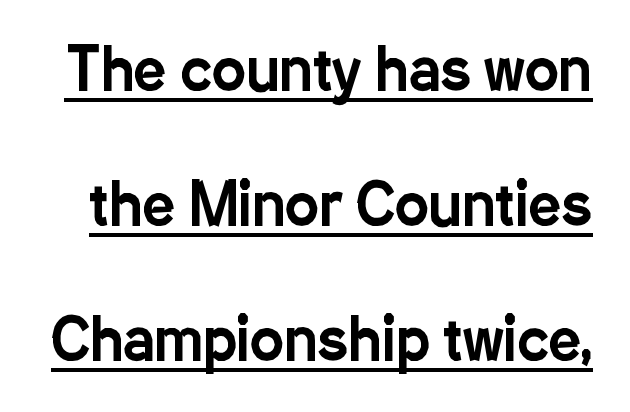
The block of text is sparse from top to bottom, with ample space between rows. Nobody touched the tracking dial on this one. A baseline rule has been typeset under these characters. Character widths vary here, with narrow letters taking less room than wide ones. Posture: upright roman.
